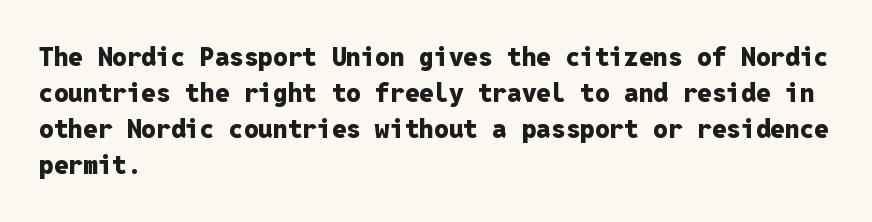
{"italic": "no", "bold": "yes", "underline": "no", "align": "left", "line_spacing": "normal", "line_spacing_ratio": 1.39, "letter_spacing": "normal", "letter_spacing_em": 0.0, "glyph_px": 26}
